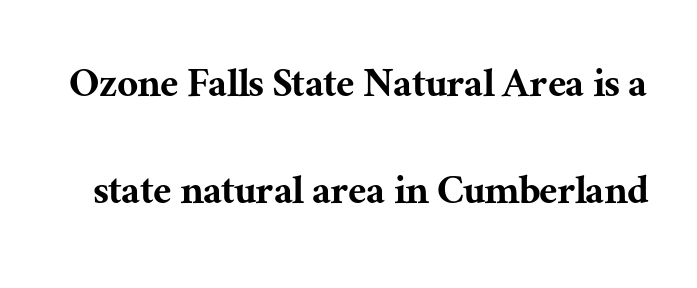
{"serif": "yes", "italic": "no", "width": "normal", "stroke_contrast": "medium", "x_height": "medium", "monospaced": "no", "underline": "no", "line_spacing": "loose", "line_spacing_ratio": 2.33, "letter_spacing": "normal", "letter_spacing_em": 0.0, "glyph_px": 46}
